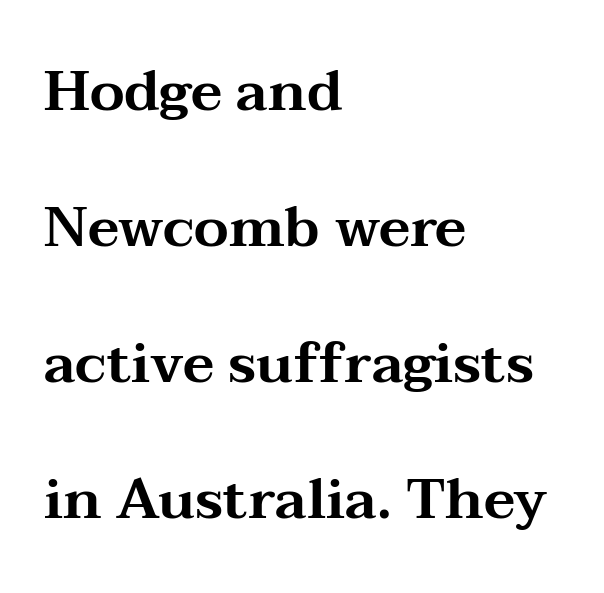
{"serif": "yes", "italic": "no", "width": "wide", "stroke_contrast": "medium", "x_height": "medium", "monospaced": "no", "underline": "no", "align": "left", "line_spacing": "loose", "line_spacing_ratio": 2.43, "letter_spacing": "normal", "letter_spacing_em": 0.0, "glyph_px": 56}
